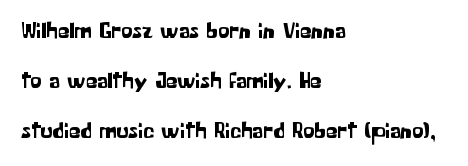
The image shows 23 px text type, upright; set left-aligned, loose line spacing (2.17x), normal letter spacing, not underlined.
